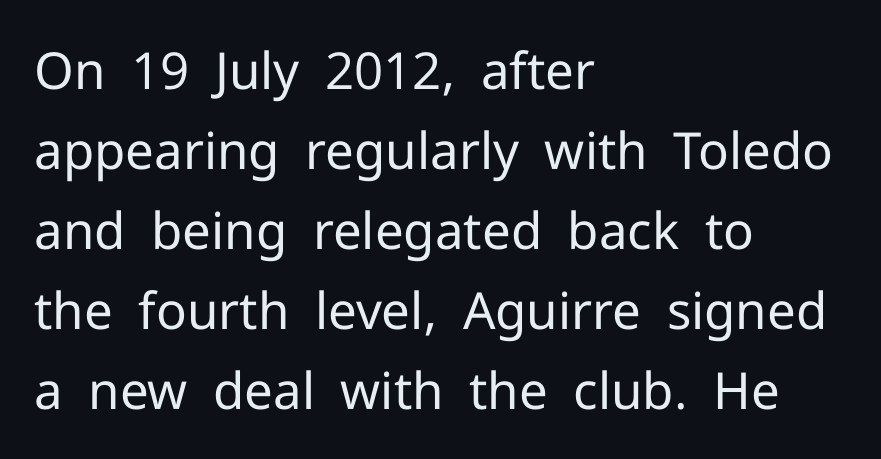
Q: Is the text bold? A: No.
Q: Is the text italic (slanted)? A: No, it is upright.
Q: Is the typeface a serif or a sans-serif typeface? A: Sans-serif.
Q: Is the text underlined? A: No.
Q: How is the paragraph aligned? A: Left-aligned.
Q: Is the spacing between letters normal or unusually wide? A: Normal.
Q: Is the spacing between lines tight, normal or loose? A: Normal.
Q: Width (condensed, normal, or wide)? A: Normal.
Q: Stroke contrast? A: Low.
Q: x-height? A: Medium.
Q: Monospaced? A: No.
